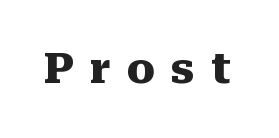
The glyphs have the mass of a bold cut. This sample uses a serif face. Spacing verdict: proportional, widths tailored to each character. Quick note: not italic, upright. Each word looks stretched out because of the extra space between its letters. A bare baseline throughout the passage.
